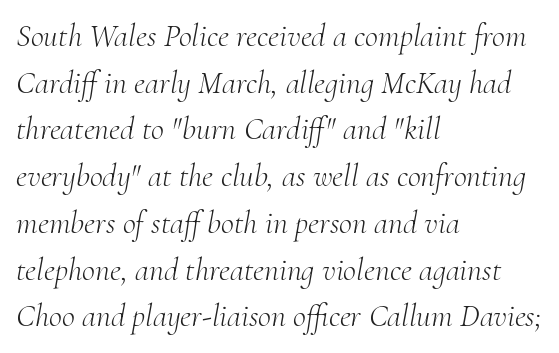
Q: Is the text bold? A: No.
Q: Is the text italic (slanted)? A: Yes, it leans right by about 10 degrees.
Q: Is the typeface a serif or a sans-serif typeface? A: Serif.
Q: Is the text underlined? A: No.
Q: How is the paragraph aligned? A: Left-aligned.
Q: Is the spacing between letters normal or unusually wide? A: Normal.
Q: Is the spacing between lines tight, normal or loose? A: Normal.
Q: Width (condensed, normal, or wide)? A: Normal.
Q: Stroke contrast? A: Medium.
Q: x-height? A: Small.
Q: Monospaced? A: No.
